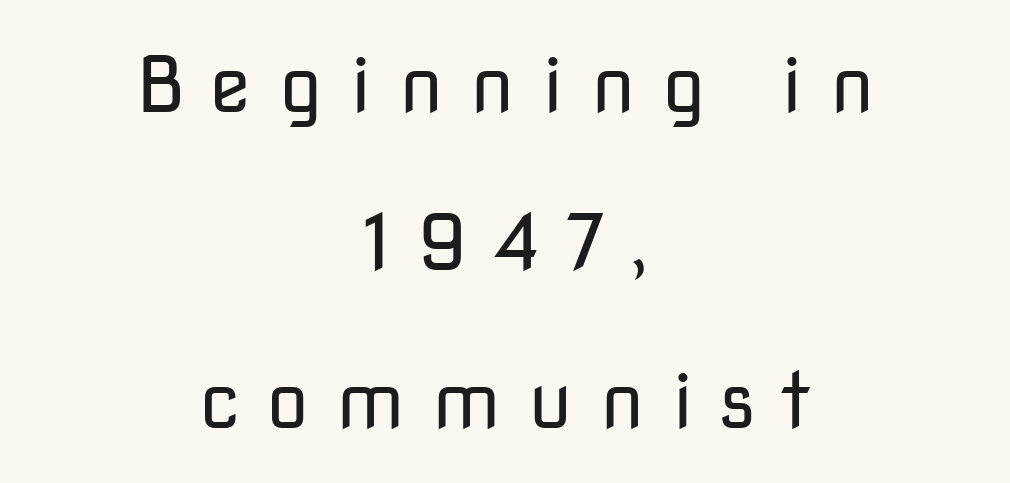
The face looks like a standard text weight, possibly lighter. Grotesque or geometric, the face here clearly has no serifs. Varying glyph widths throughout — classic text-font behaviour. The space between consecutive lines is lavish. The typesetter chose a symmetrical, centered arrangement here.
